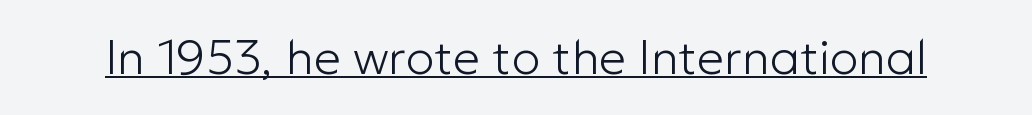
Q: Is the text bold? A: No.
Q: Is the text italic (slanted)? A: No, it is upright.
Q: Is the typeface a serif or a sans-serif typeface? A: Sans-serif.
Q: Is the text underlined? A: Yes.
Q: Is the spacing between letters normal or unusually wide? A: Normal.
Q: Width (condensed, normal, or wide)? A: Normal.
Q: Stroke contrast? A: Low.
Q: x-height? A: Medium.
Q: Monospaced? A: No.
